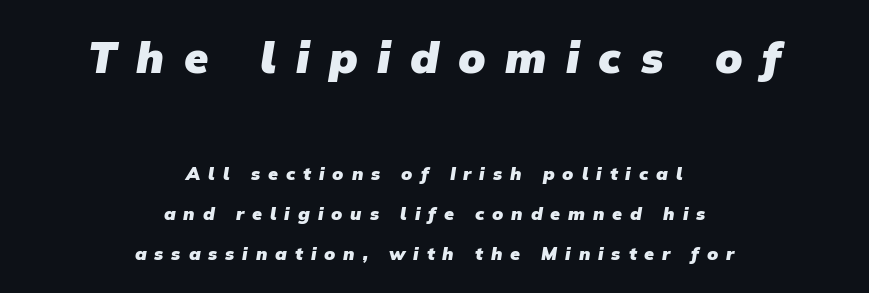
The image shows 44 px heavy sans-serif type; set centered, loose line spacing (2.22x), unusually wide letter spacing (+0.44 em), not underlined; the first (top) block is 2.44x larger; low stroke contrast and a medium x-height.
